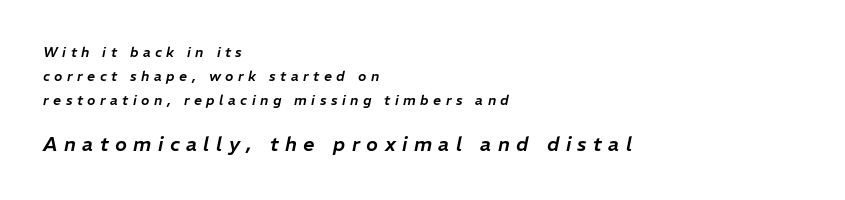
In terms of posture, this sample is oblique. Decoration check: the copy has no underline. The paragraph has a hard left edge and a soft right edge. The second block has been scaled up relative to the first. Students, note that the glyphs here are deliberately spaced far apart.
